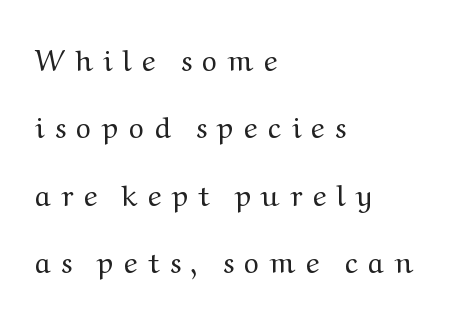
{"serif": "yes", "italic": "no", "bold": "no", "weight": "regular", "width": "wide", "stroke_contrast": "medium", "x_height": "medium", "monospaced": "no", "underline": "no", "align": "left", "line_spacing": "loose", "line_spacing_ratio": 2.32, "letter_spacing": "wide", "letter_spacing_em": 0.36, "glyph_px": 29}
